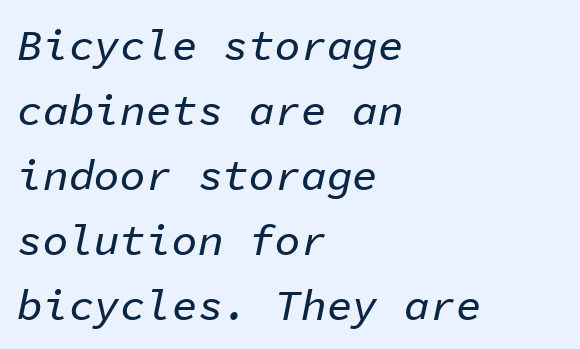
{"italic": "yes", "lean": "right", "slant_degrees": 11, "width": "normal", "stroke_contrast": "low", "x_height": "medium", "monospaced": "yes", "underline": "no", "align": "left", "line_spacing": "normal", "line_spacing_ratio": 1.51, "letter_spacing": "normal", "letter_spacing_em": 0.0, "glyph_px": 43}
